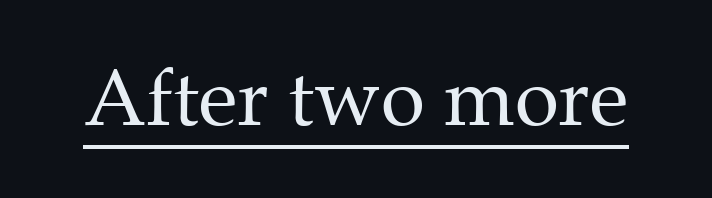
The image shows 80 px regular-weight serif type, upright; set normal letter spacing, underlined; medium stroke contrast and a medium x-height.
